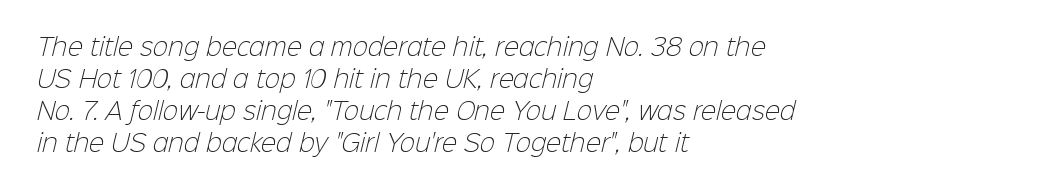
Q: Is the text bold? A: No.
Q: Is the text underlined? A: No.
Q: How is the paragraph aligned? A: Left-aligned.
Q: Is the spacing between letters normal or unusually wide? A: Normal.
Q: Is the spacing between lines tight, normal or loose? A: Normal.
